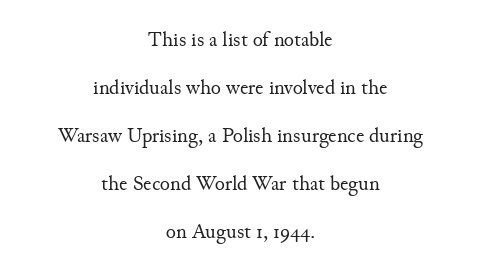
Ink coverage per letter is moderate at most. Only glyphs here, with clear space below each row. Upright lettering throughout. You could call the tracking neutral — neither tight nor loose. The paragraph shown floats in the horizontal middle. Line spacing here is loose.
